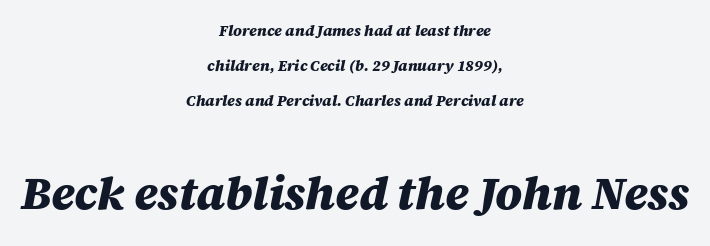
If you folded the block vertically in half, each line would mirror itself in length. Would a proofreader flag this as italicized? Yes. Quick note: underline off. You could call the tracking neutral — neither tight nor loose. The passage shown is typed in a proportional face where columns would drift. Which of the two is more prominent by size? The second, at the bottom.
